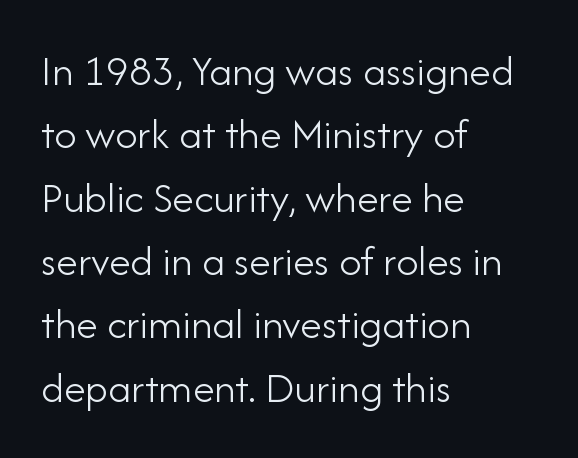
Q: Is the text bold? A: No.
Q: Is the text italic (slanted)? A: No, it is upright.
Q: Is the typeface a serif or a sans-serif typeface? A: Sans-serif.
Q: Is the text underlined? A: No.
Q: How is the paragraph aligned? A: Left-aligned.
Q: Is the spacing between letters normal or unusually wide? A: Normal.
Q: Is the spacing between lines tight, normal or loose? A: Normal.
Q: Width (condensed, normal, or wide)? A: Normal.
Q: Stroke contrast? A: Low.
Q: x-height? A: Small.
Q: Monospaced? A: No.
